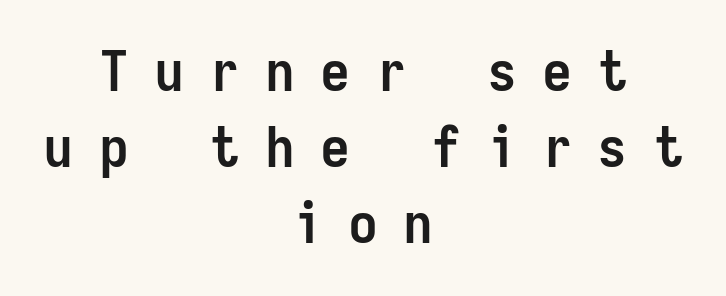
Horizontally, the lines are justified to the midpoint only. Decoration check: the copy has no underline. It's the straight-up-and-down kind of type. The typeface chosen for these lines omits serifs. What weight is shown? A full bold with thick strokes.
